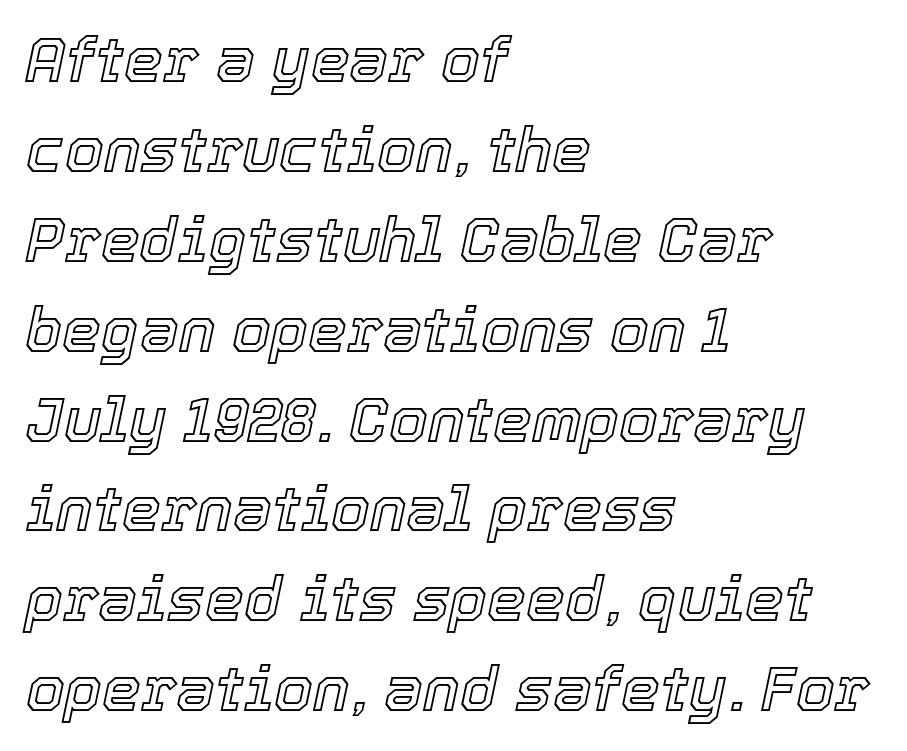
Q: Is the text italic (slanted)? A: Yes, it leans right by about 12 degrees.
Q: Is the text underlined? A: No.
Q: How is the paragraph aligned? A: Left-aligned.
Q: Is the spacing between letters normal or unusually wide? A: Normal.
Q: Is the spacing between lines tight, normal or loose? A: Normal.
Q: Width (condensed, normal, or wide)? A: Normal.
Q: x-height? A: Medium.
Q: Monospaced? A: No.
